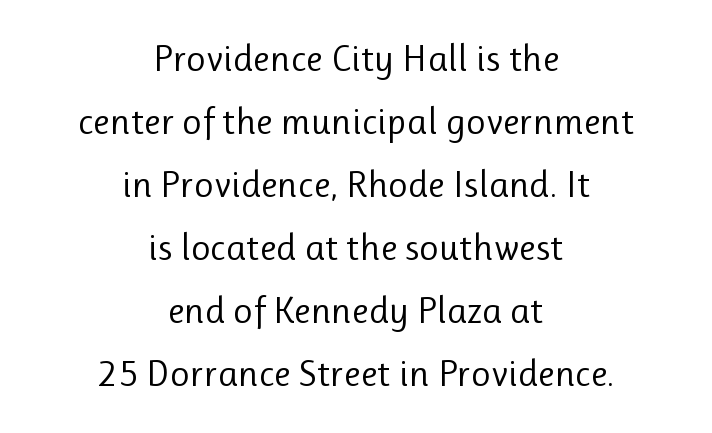
{"serif": "no", "italic": "no", "bold": "no", "weight": "regular", "width": "normal", "stroke_contrast": "low", "x_height": "medium", "monospaced": "no", "underline": "no", "align": "center", "line_spacing": "normal", "line_spacing_ratio": 1.66, "letter_spacing": "normal", "letter_spacing_em": 0.0, "glyph_px": 38}
